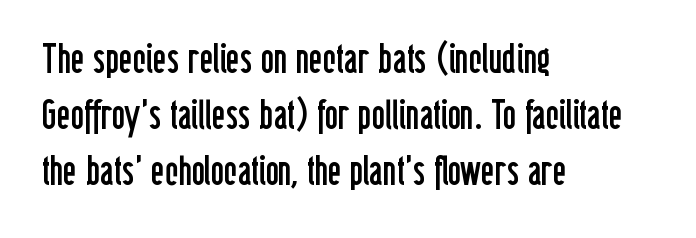
Q: Is the text bold? A: No.
Q: Is the text italic (slanted)? A: No, it is upright.
Q: Is the typeface a serif or a sans-serif typeface? A: Sans-serif.
Q: Is the text underlined? A: No.
Q: How is the paragraph aligned? A: Left-aligned.
Q: Is the spacing between letters normal or unusually wide? A: Normal.
Q: Is the spacing between lines tight, normal or loose? A: Normal.
Q: Width (condensed, normal, or wide)? A: Condensed.
Q: Stroke contrast? A: Low.
Q: x-height? A: Medium.
Q: Monospaced? A: No.
